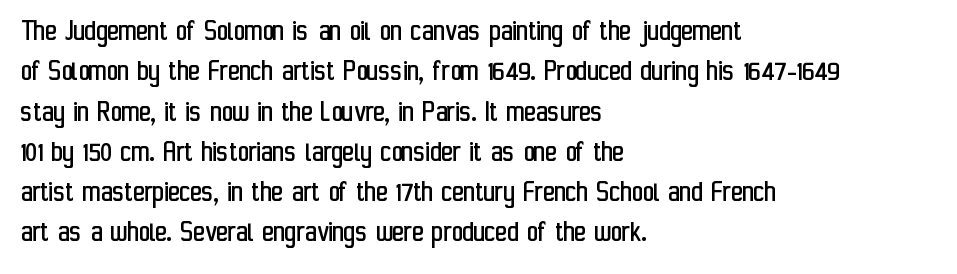
Casual observation: everything's shoved over to the left. Is the stroke heavy? The answer is a plain regular-or-lighter. Tall strokes in this sample are plumb rather than angled. Does the leading feel generous? No, just average. Is this a fixed-width face? No — the glyphs have proportional, varying widths.
